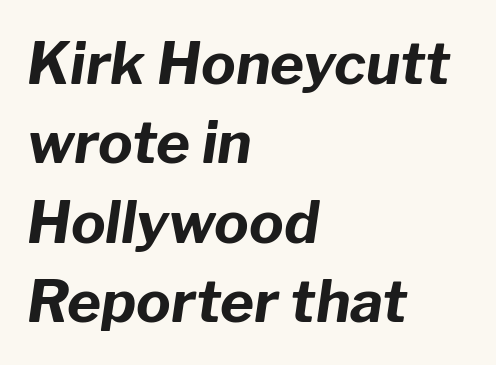
The image shows 58 px bold type, italic (leaning right); set left-aligned, normal line spacing (1.37x), normal letter spacing, not underlined; low stroke contrast and a medium x-height.
